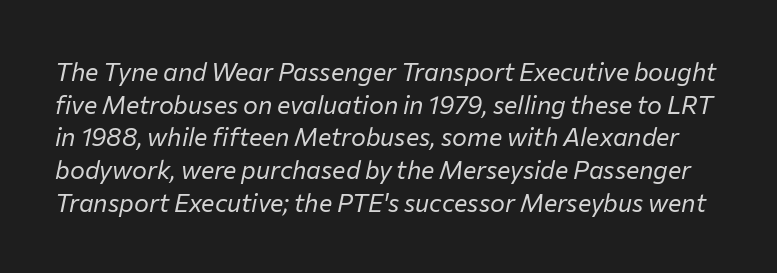
The image shows 25 px text type, italic (leaning right); set normal line spacing (1.31x), normal letter spacing, not underlined.
